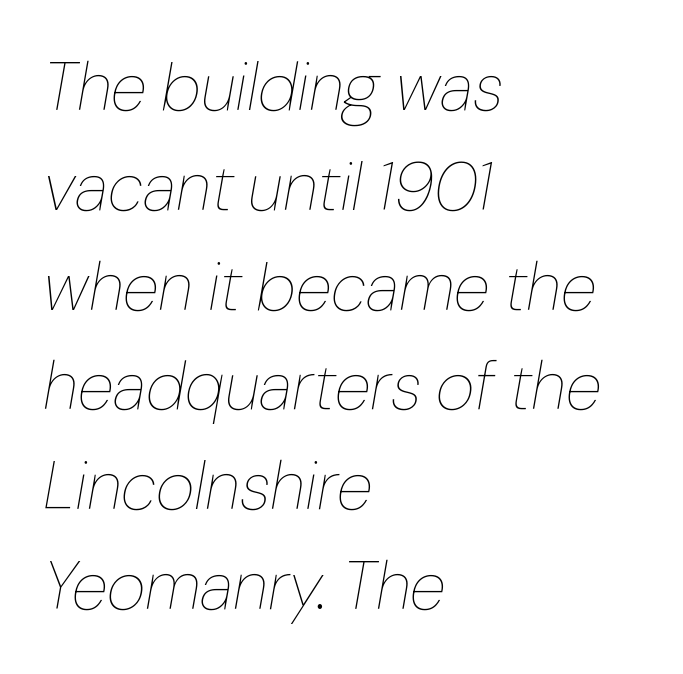
Q: Is the text bold? A: No.
Q: Is the text italic (slanted)? A: Yes, it leans right by about 10 degrees.
Q: Is the text underlined? A: No.
Q: How is the paragraph aligned? A: Left-aligned.
Q: Is the spacing between letters normal or unusually wide? A: Normal.
Q: Is the spacing between lines tight, normal or loose? A: Normal.
Q: Width (condensed, normal, or wide)? A: Normal.
Q: Stroke contrast? A: Low.
Q: x-height? A: Medium.
Q: Monospaced? A: No.
